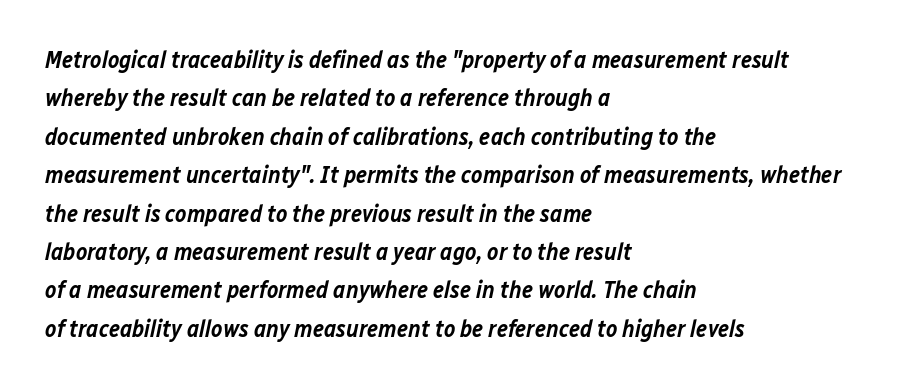
Evenly set lines give the paragraph a standard silhouette. The string is rendered with underlining switched off. Each word holds together tightly as a unit, with standard inter-letter gaps. The letters are slanted; this is an italic face. Is the block centered? No — it sits flush against the left margin. I'd describe the lettering as semibold — firm but not a full bold.
